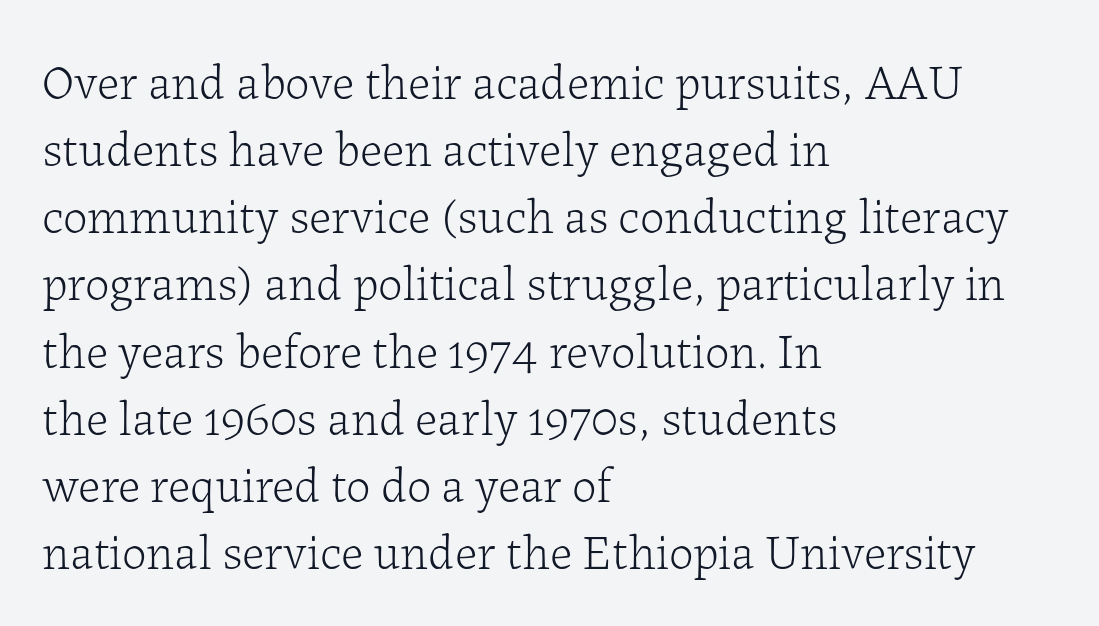
The image shows 49 px light serif type, upright; set left-aligned, normal line spacing (1.37x), normal letter spacing, not underlined; low stroke contrast and a medium x-height.
